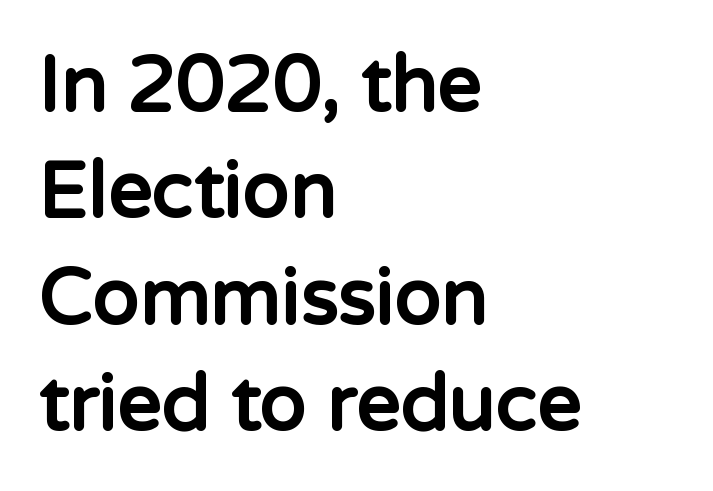
Q: Is the text bold? A: Yes.
Q: Is the text italic (slanted)? A: No, it is upright.
Q: Is the typeface a serif or a sans-serif typeface? A: Sans-serif.
Q: Is the text underlined? A: No.
Q: How is the paragraph aligned? A: Left-aligned.
Q: Is the spacing between letters normal or unusually wide? A: Normal.
Q: Is the spacing between lines tight, normal or loose? A: Normal.
Q: Width (condensed, normal, or wide)? A: Normal.
Q: Stroke contrast? A: Low.
Q: x-height? A: Medium.
Q: Monospaced? A: No.
